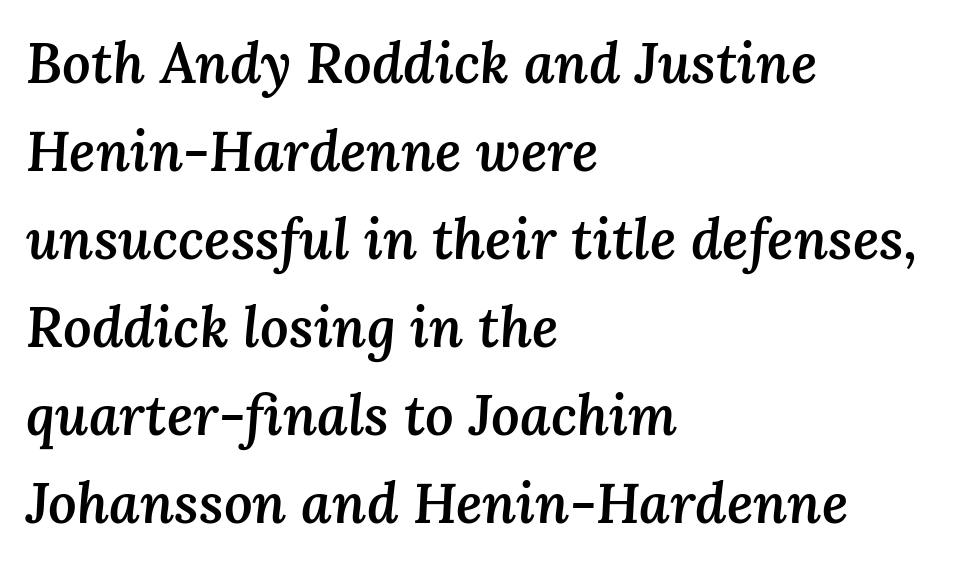
Q: Is the text bold? A: Semi-bold.
Q: Is the text italic (slanted)? A: Yes, it leans right by about 3 degrees.
Q: Is the text underlined? A: No.
Q: How is the paragraph aligned? A: Left-aligned.
Q: Is the spacing between letters normal or unusually wide? A: Normal.
Q: Is the spacing between lines tight, normal or loose? A: Normal.
Q: Width (condensed, normal, or wide)? A: Normal.
Q: Stroke contrast? A: Medium.
Q: x-height? A: Medium.
Q: Monospaced? A: No.
